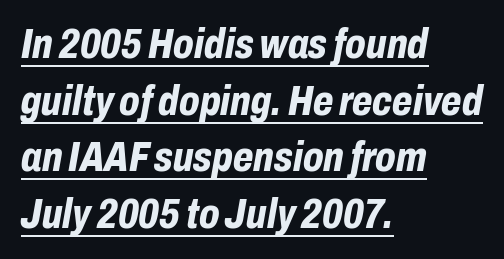
Q: Is the text bold? A: Yes.
Q: Is the text italic (slanted)? A: Yes, it leans right by about 10 degrees.
Q: Is the text underlined? A: Yes.
Q: How is the paragraph aligned? A: Left-aligned.
Q: Is the spacing between letters normal or unusually wide? A: Normal.
Q: Is the spacing between lines tight, normal or loose? A: Normal.
Q: Width (condensed, normal, or wide)? A: Condensed.
Q: Stroke contrast? A: Low.
Q: x-height? A: Medium.
Q: Monospaced? A: No.
